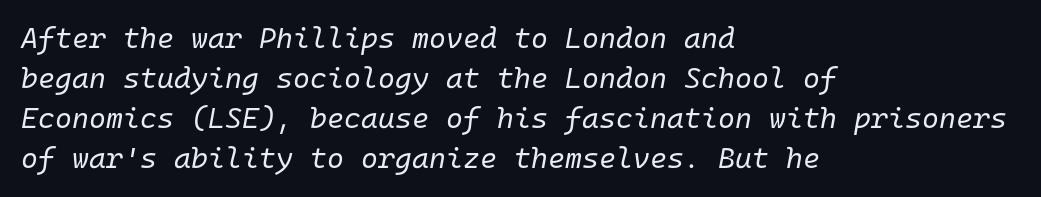
Q: Is the text bold? A: No.
Q: Is the text italic (slanted)? A: Yes, it leans right by about 10 degrees.
Q: Is the text underlined? A: No.
Q: How is the paragraph aligned? A: Left-aligned.
Q: Is the spacing between letters normal or unusually wide? A: Normal.
Q: Is the spacing between lines tight, normal or loose? A: Normal.
Q: Width (condensed, normal, or wide)? A: Normal.
Q: Stroke contrast? A: Low.
Q: x-height? A: Medium.
Q: Monospaced? A: Yes.
